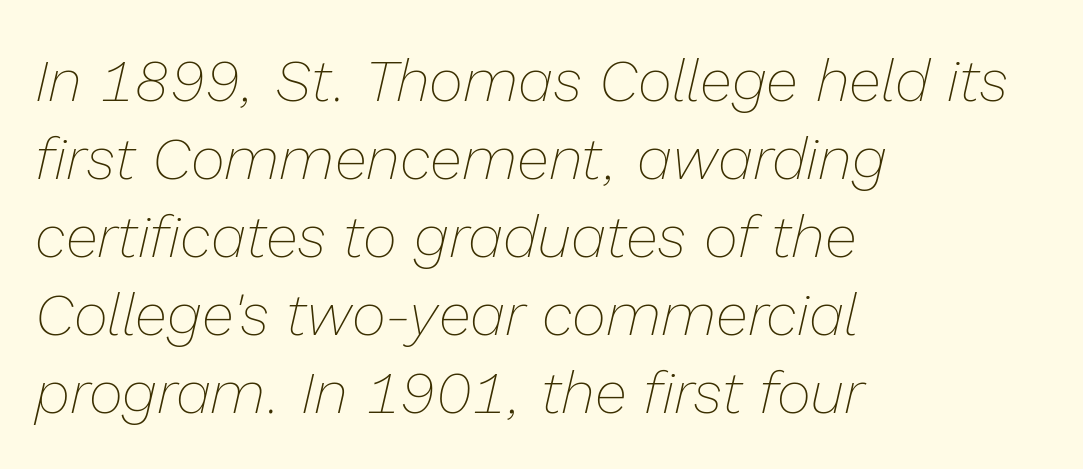
The image shows 59 px thin type, italic (leaning right); set left-aligned, normal line spacing (1.32x), normal letter spacing, not underlined; low stroke contrast and a medium x-height.
